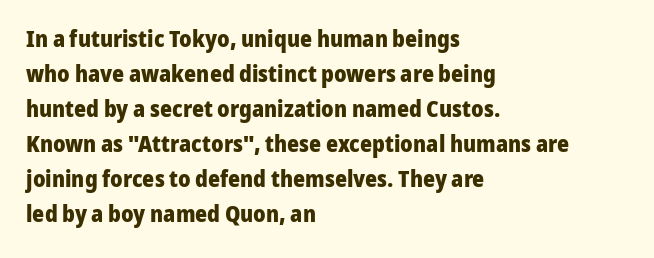
A normal amount of white space separates one row of letters from the next. The lines in this sample share a left origin and differ only in where they stop. Characters follow at the spacing the type designer built in. In terms of weight, the rendering is a true, heavy bold.
